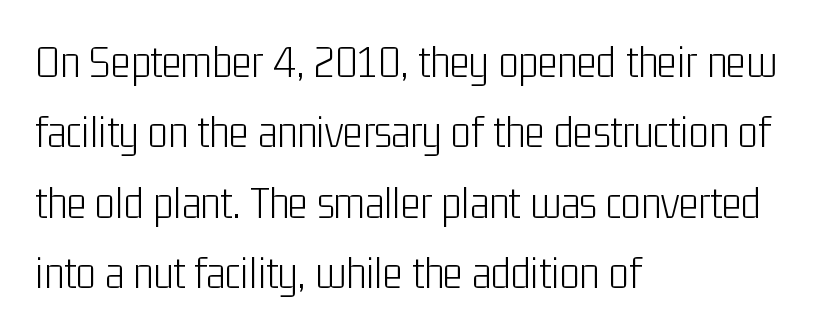
{"serif": "no", "italic": "no", "bold": "no", "weight": "light", "width": "condensed", "stroke_contrast": "low", "x_height": "medium", "monospaced": "no", "underline": "no", "align": "left", "line_spacing": "normal", "line_spacing_ratio": 1.5, "letter_spacing": "normal", "letter_spacing_em": 0.0, "glyph_px": 47}
